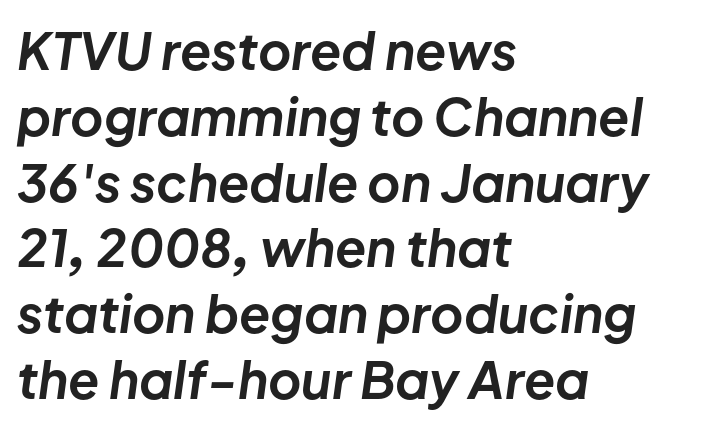
Think of a printed novel: that variable character pitch is what you see here. Left-aligned paragraph, ragged on the right. Every character sits at an angle, as italics do. The type is set solid horizontally, with unmodified tracking. Vertically, the passage feels balanced, rows spaced as you'd expect.
